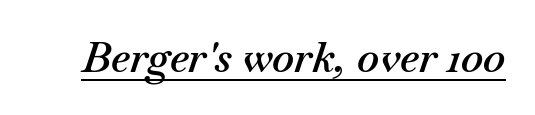
Designer's note — italics engaged. Summary of weight: moderately heavy, a semibold. The sample's only ornament is a line tracing under the words. There is no visible air inserted between adjacent glyphs. Do the characters align in a grid? No, the font is proportional.
